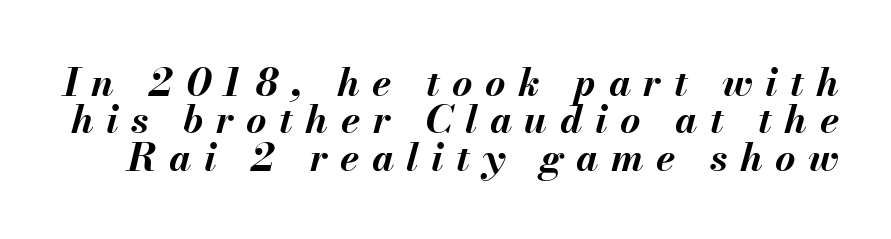
The image shows 39 px bold type, italic (leaning right); set tight line spacing (0.96x), unusually wide letter spacing (+0.32 em), not underlined; medium stroke contrast and a small x-height.
